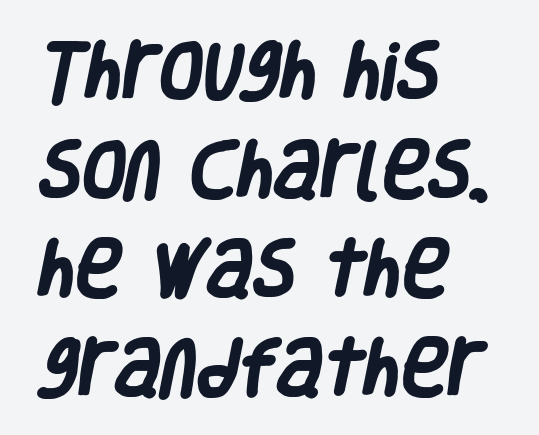
Q: Is the text bold? A: Yes.
Q: Is the typeface a serif or a sans-serif typeface? A: Sans-serif.
Q: Is the text underlined? A: No.
Q: How is the paragraph aligned? A: Left-aligned.
Q: Is the spacing between letters normal or unusually wide? A: Normal.
Q: Is the spacing between lines tight, normal or loose? A: Normal.
Q: Width (condensed, normal, or wide)? A: Condensed.
Q: Stroke contrast? A: Low.
Q: x-height? A: Large.
Q: Monospaced? A: No.
